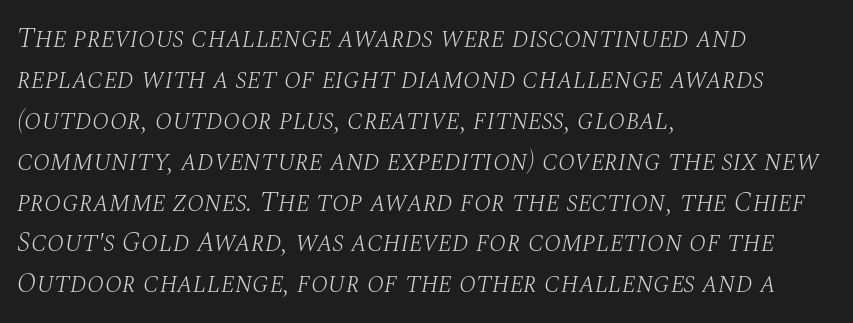
The image shows 28 px light serif type, italic (leaning right); set left-aligned, normal line spacing (1.46x), normal letter spacing, not underlined; medium stroke contrast and a large x-height.
